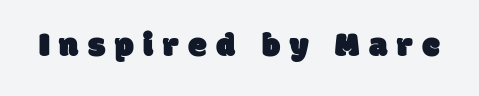
Q: Is the typeface a serif or a sans-serif typeface? A: Sans-serif.
Q: Is the text underlined? A: No.
Q: Is the spacing between letters normal or unusually wide? A: Unusually wide.
Q: Width (condensed, normal, or wide)? A: Normal.
Q: Stroke contrast? A: Low.
Q: x-height? A: Large.
Q: Monospaced? A: No.
